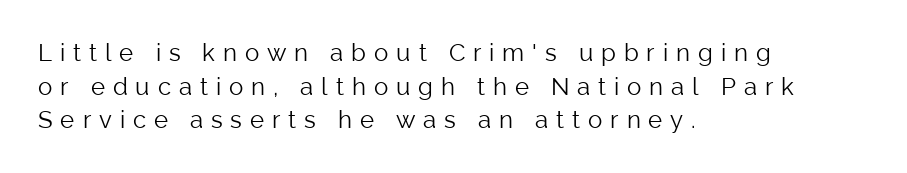
The paragraph has a hard left edge and a soft right edge. Has an underline been added? It has not. A light-to-regular cut is what we see here. When letters stand straight like this, we call the style roman or upright.
